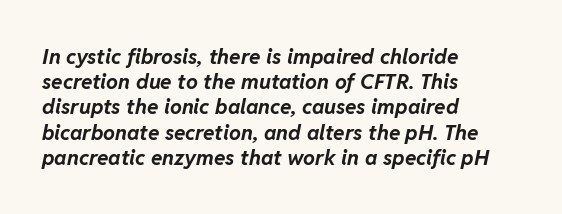
There is no visible air inserted between adjacent glyphs. The space beneath each line is pristine and unruled. Alignment: flush left. What weight is shown? A full bold with thick strokes.
